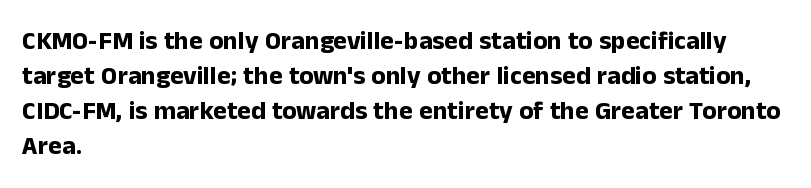
The image shows 26 px bold type, upright; set left-aligned, normal line spacing (1.35x), normal letter spacing, not underlined.
